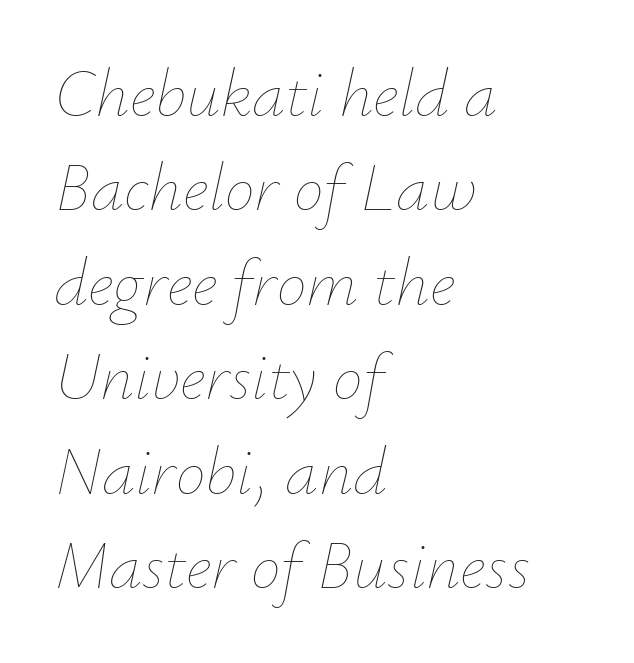
Q: Is the text bold? A: No.
Q: Is the text italic (slanted)? A: Yes, it leans right by about 12 degrees.
Q: Is the text underlined? A: No.
Q: How is the paragraph aligned? A: Left-aligned.
Q: Is the spacing between letters normal or unusually wide? A: Normal.
Q: Is the spacing between lines tight, normal or loose? A: Normal.
Q: Width (condensed, normal, or wide)? A: Normal.
Q: Stroke contrast? A: Low.
Q: x-height? A: Small.
Q: Monospaced? A: No.
